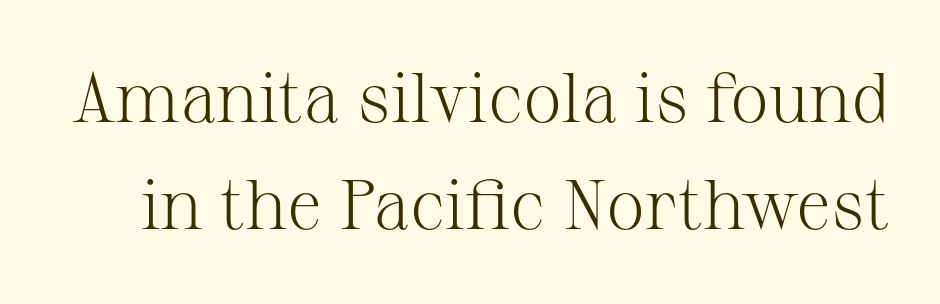
The image shows 70 px light serif type, upright; set normal line spacing (1.53x), normal letter spacing, not underlined; medium stroke contrast and a medium x-height.
